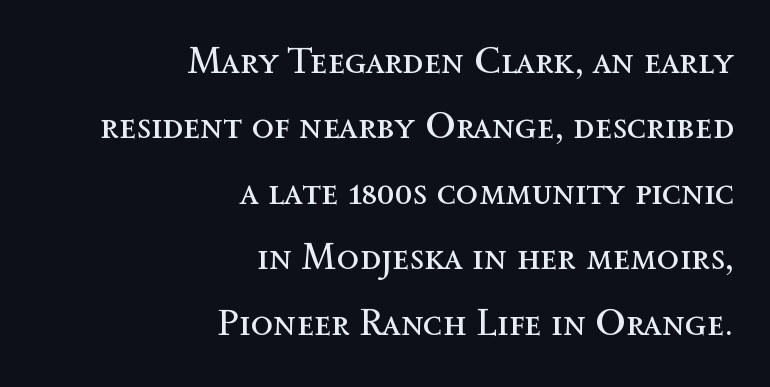
{"italic": "no", "bold": "no", "weight": "regular", "width": "normal", "x_height": "medium", "monospaced": "no", "underline": "no", "align": "right", "line_spacing_ratio": 1.77, "letter_spacing": "normal", "letter_spacing_em": 0.0, "glyph_px": 37}
